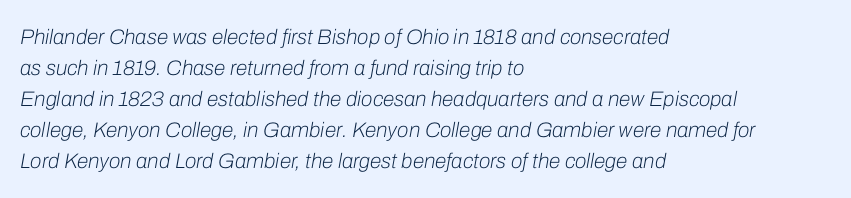
Does the copy run flush right? No — it runs flush left. Observe the lean: these are italic letterforms. Summary of weight: not heavy and not bold. Compared with typical paragraphs, the rows here are spaced about the same. Characters follow at the spacing the type designer built in.
